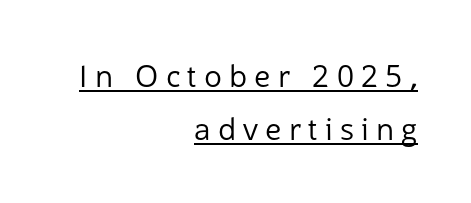
Q: Is the text bold? A: No.
Q: Is the text italic (slanted)? A: No, it is upright.
Q: Is the typeface a serif or a sans-serif typeface? A: Sans-serif.
Q: Is the text underlined? A: Yes.
Q: How is the paragraph aligned? A: Right-aligned.
Q: Is the spacing between letters normal or unusually wide? A: Unusually wide.
Q: Width (condensed, normal, or wide)? A: Normal.
Q: Stroke contrast? A: Low.
Q: x-height? A: Medium.
Q: Monospaced? A: No.
